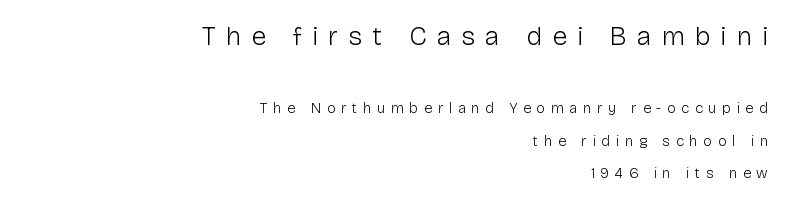
{"italic": "no", "bold": "no", "underline": "no", "align": "right", "line_spacing": "loose", "line_spacing_ratio": 2.17, "letter_spacing": "wide", "letter_spacing_em": 0.37, "larger_block": "first", "size_ratio": 1.8, "glyph_px": 27}
